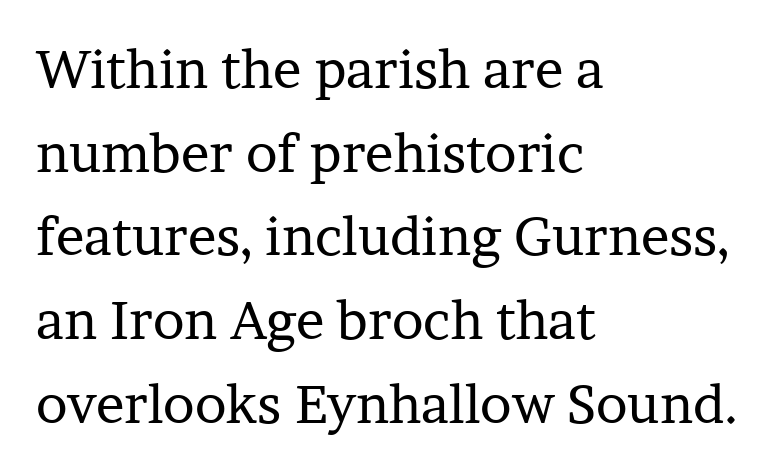
Q: Is the text bold? A: No.
Q: Is the text italic (slanted)? A: No, it is upright.
Q: Is the typeface a serif or a sans-serif typeface? A: Serif.
Q: Is the text underlined? A: No.
Q: How is the paragraph aligned? A: Left-aligned.
Q: Is the spacing between letters normal or unusually wide? A: Normal.
Q: Is the spacing between lines tight, normal or loose? A: Normal.
Q: Width (condensed, normal, or wide)? A: Normal.
Q: Stroke contrast? A: Low.
Q: x-height? A: Medium.
Q: Monospaced? A: No.
